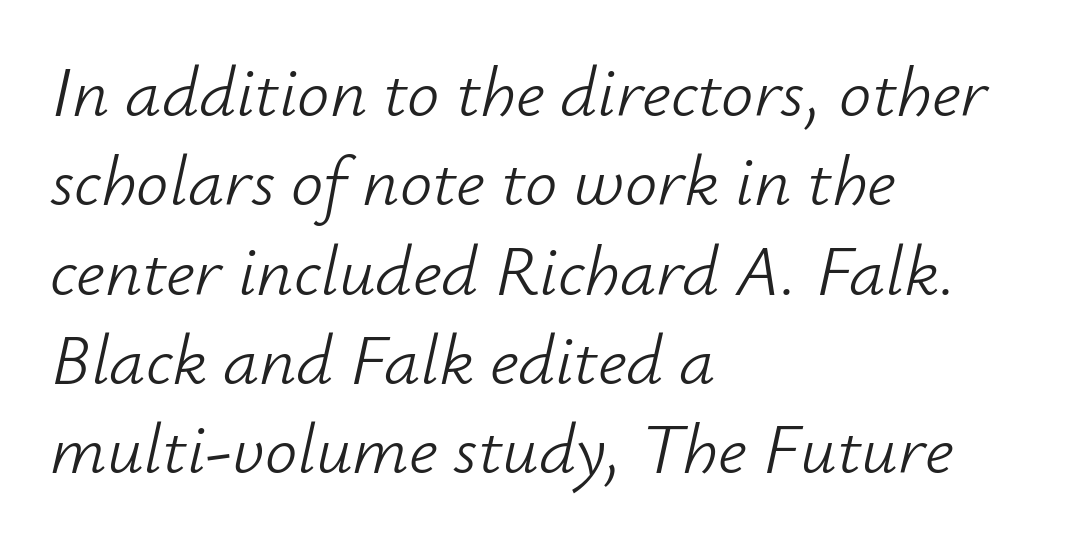
Default kerning and tracking; the words read as compact shapes. Posture: slanted. Only glyphs here, with clear space below each row. The cut favours lightness, reaching ordinary text weight at its darkest.
